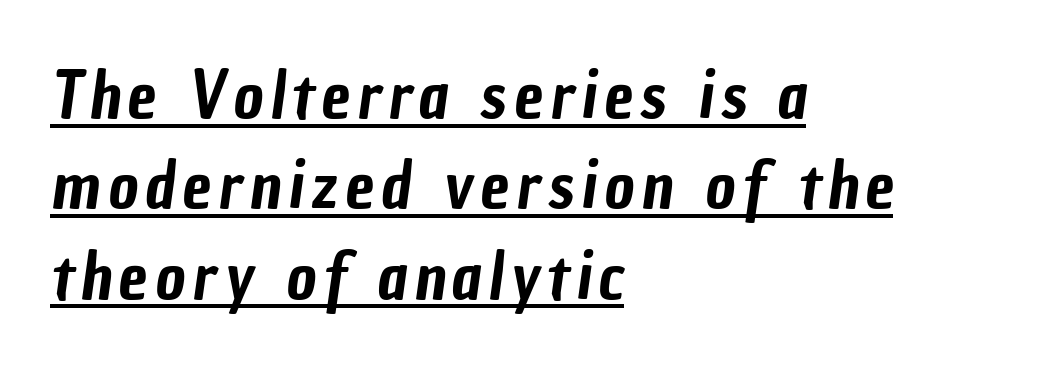
{"serif": "no", "width": "condensed", "stroke_contrast": "low", "x_height": "medium", "monospaced": "no", "underline": "yes", "align": "left", "line_spacing": "normal", "line_spacing_ratio": 1.39, "glyph_px": 65}
